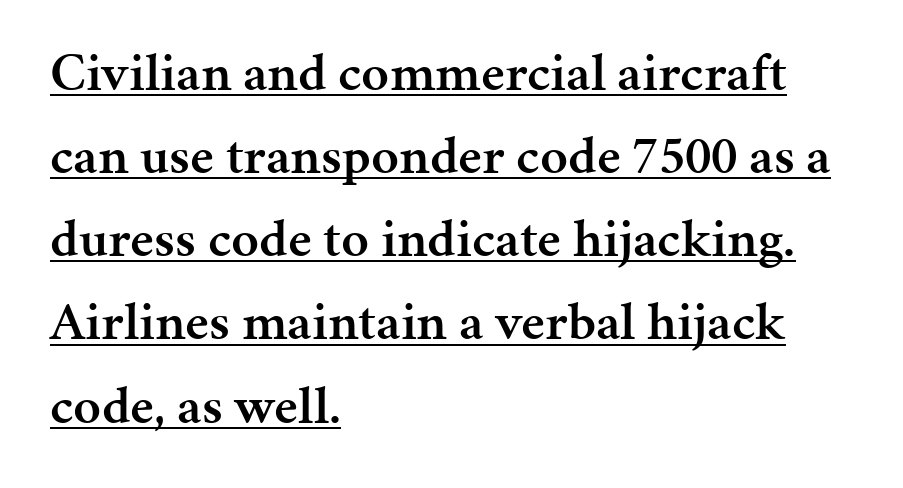
The image shows 54 px semibold serif type, upright; set left-aligned, normal line spacing (1.54x), normal letter spacing, underlined; medium stroke contrast and a medium x-height.
